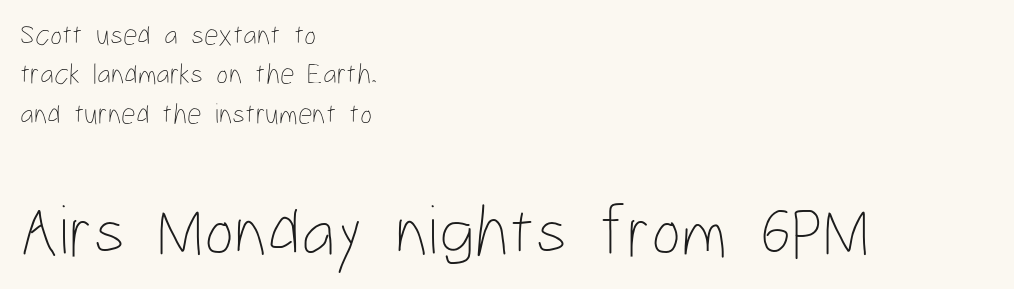
The image shows 72 px thin, condensed type, upright; set left-aligned, normal line spacing (1.36x), normal letter spacing, not underlined; the second (bottom) block is 2.48x larger; low stroke contrast and a medium x-height.
